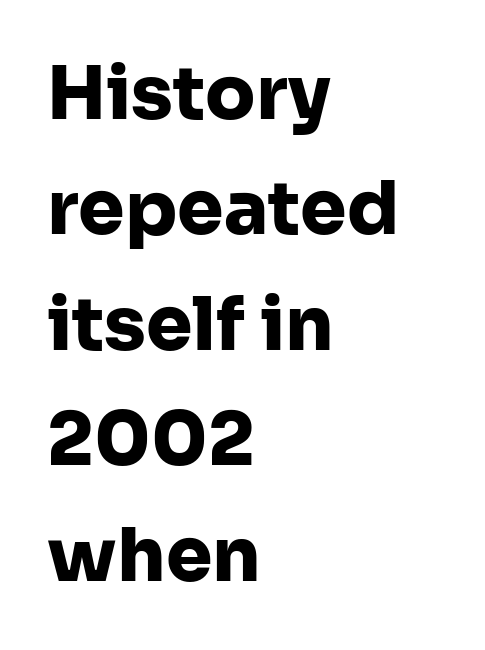
{"serif": "no", "italic": "no", "bold": "yes", "weight": "heavy", "width": "normal", "stroke_contrast": "low", "x_height": "medium", "monospaced": "no", "underline": "no", "align": "left", "line_spacing": "normal", "line_spacing_ratio": 1.56, "letter_spacing": "normal", "letter_spacing_em": 0.0, "glyph_px": 74}
